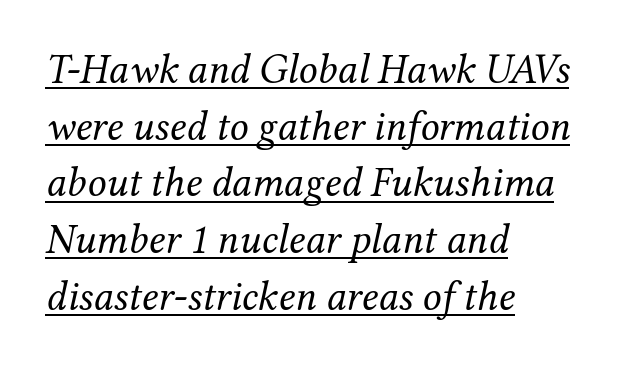
Line spacing here is normal. The characters display serif detailing at their extremities. These lines are set flush left with a ragged right edge. The passage shown is underscored from start to finish. Every character sits at an angle, as italics do. The letters look calm and open, with moderate or lighter stems.
